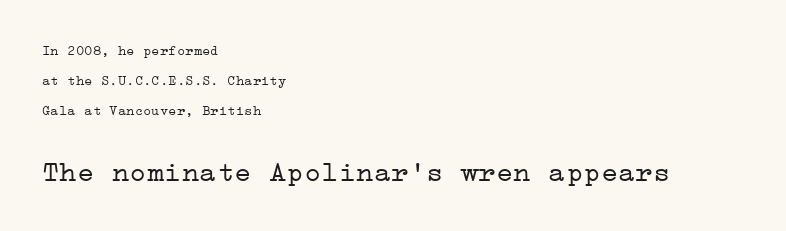
Letterform terminals end in serifs throughout the passage. The typeface has the unassuming heft of standard copy or less. Quick note: interline space is abundant. Scale increases going downward across the two blocks. Default kerning and tracking; the words read as compact shapes.
